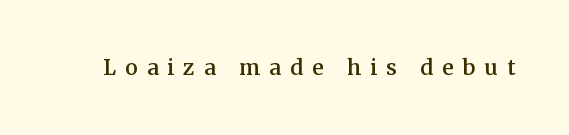
{"italic": "no", "bold": "semi", "underline": "no", "letter_spacing": "wide", "letter_spacing_em": 0.44, "glyph_px": 21}
